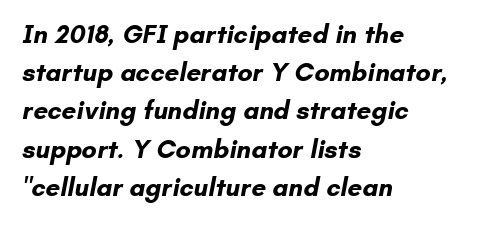
The image shows 26 px bold type; set left-aligned, normal line spacing (1.47x), normal letter spacing, not underlined.
